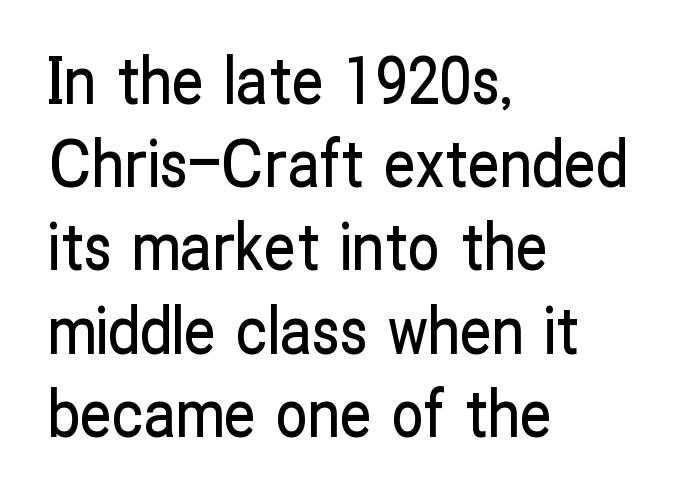
{"serif": "no", "italic": "no", "width": "condensed", "stroke_contrast": "low", "x_height": "medium", "monospaced": "no", "underline": "no", "align": "left", "line_spacing": "normal", "line_spacing_ratio": 1.3, "letter_spacing": "normal", "letter_spacing_em": 0.0, "glyph_px": 64}
